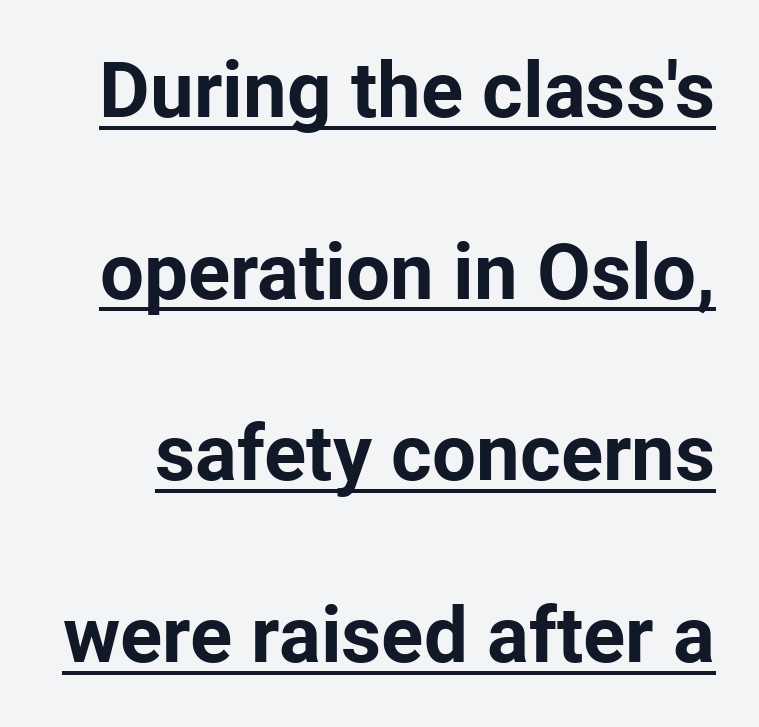
Q: Is the text bold? A: Yes.
Q: Is the text italic (slanted)? A: No, it is upright.
Q: Is the typeface a serif or a sans-serif typeface? A: Sans-serif.
Q: Is the text underlined? A: Yes.
Q: Is the spacing between letters normal or unusually wide? A: Normal.
Q: Is the spacing between lines tight, normal or loose? A: Loose.
Q: Width (condensed, normal, or wide)? A: Normal.
Q: Stroke contrast? A: Low.
Q: x-height? A: Medium.
Q: Monospaced? A: No.
